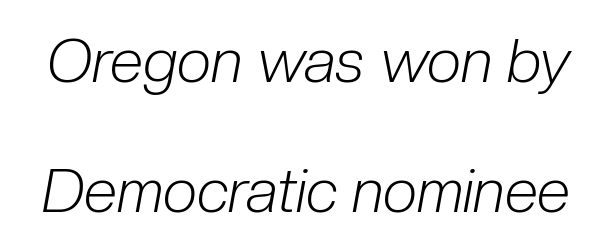
Is the type heavy? It reads as light-to-regular instead. Only glyphs here, with clear space below each row. Glyph-to-glyph distance matches everyday printed text. Each new line begins a long way beneath the previous one. The rendering applies a slant to the glyphs. Note the varied advance widths — an 'i' is clearly narrower than an 'm'.
